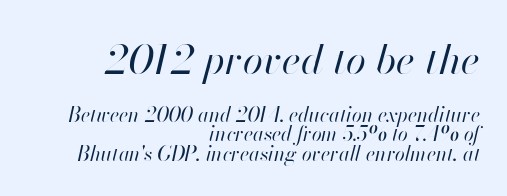
Q: Is the text bold? A: No.
Q: Is the text italic (slanted)? A: Yes, it leans right by about 13 degrees.
Q: Is the text underlined? A: No.
Q: How is the paragraph aligned? A: Right-aligned.
Q: Is the spacing between letters normal or unusually wide? A: Normal.
Q: Is the spacing between lines tight, normal or loose? A: Tight.
Q: Which block of text is set in a larger size, the first (top) or the second (bottom)? A: The first (top) one.
Q: Width (condensed, normal, or wide)? A: Normal.
Q: Stroke contrast? A: High.
Q: x-height? A: Small.
Q: Monospaced? A: No.
